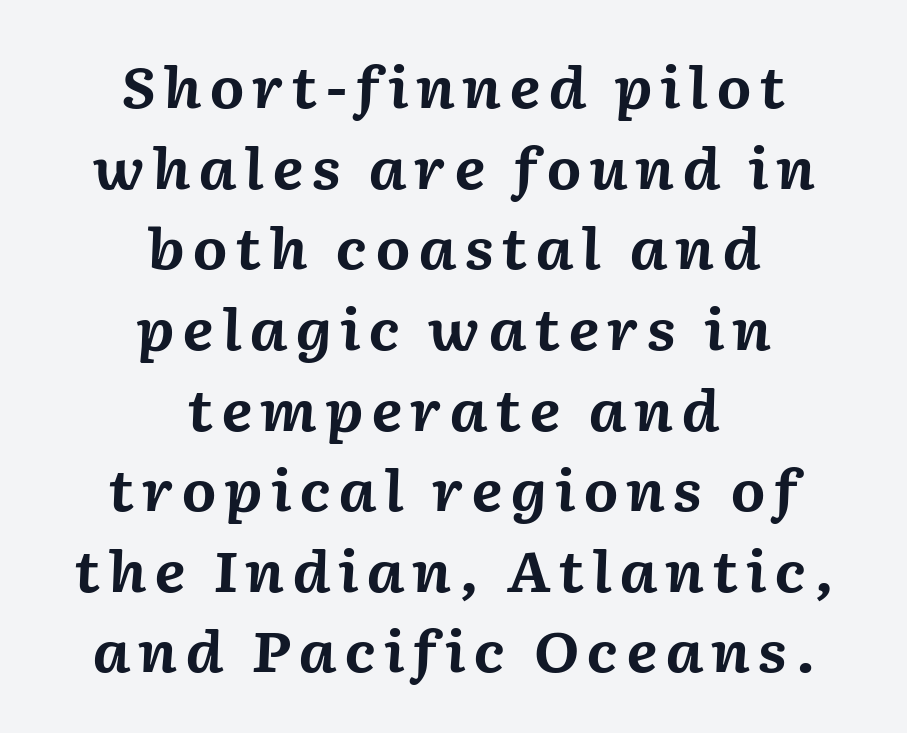
The image shows 56 px bold type, italic (leaning right); set centered, normal line spacing (1.44x), not underlined; medium stroke contrast and a medium x-height.
